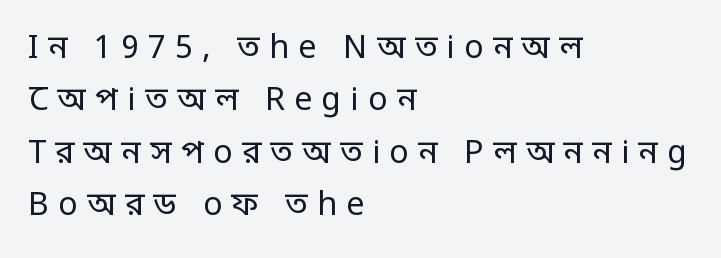
If you drew a line through each stem, it would be perfectly vertical. Short note: letters widely spaced. Whoever set this chose a conventional vertical rhythm. The rendering shows plain stroke endings on the letterforms — a sans-serif design. A typesetter would call this proportional, since set widths differ per character. A quiet, ordinary-to-light weight characterises the typeface.
